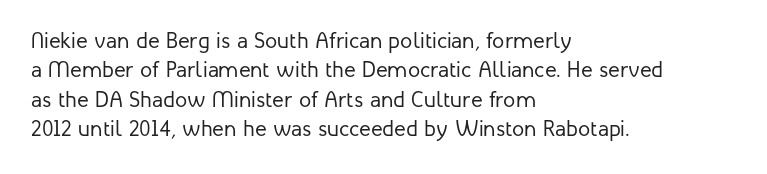
Bare-footed words on every line. Every stem runs plumb, perpendicular to the baseline. The typesetting does not lean heavy: it is not bold. Tracking value appears to be zero — textbook default spacing. The vertical gap from one line to the next is medium.
